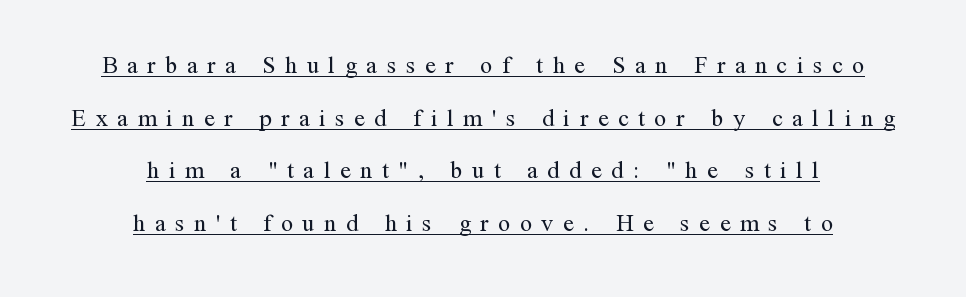
A quiet, ordinary-to-light weight characterises the typeface. Notice how the stems are strictly vertical — no italics here. Line starts and ends both wander, symmetrically. What's the leading like? Stretched, with rows far apart. The typesetter has applied underlining to the passage shown.
